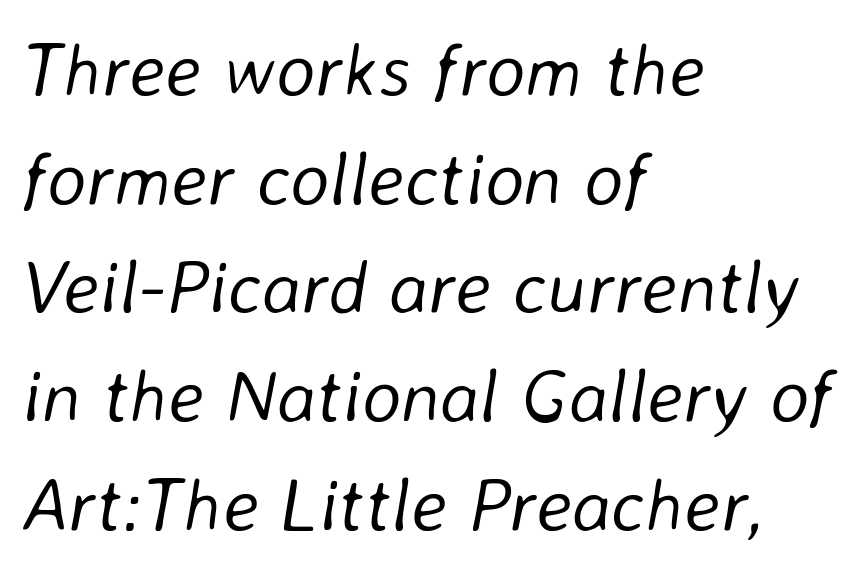
The image shows 75 px light type, italic (leaning right); set left-aligned, normal line spacing (1.45x), normal letter spacing, not underlined; low stroke contrast and a medium x-height.
